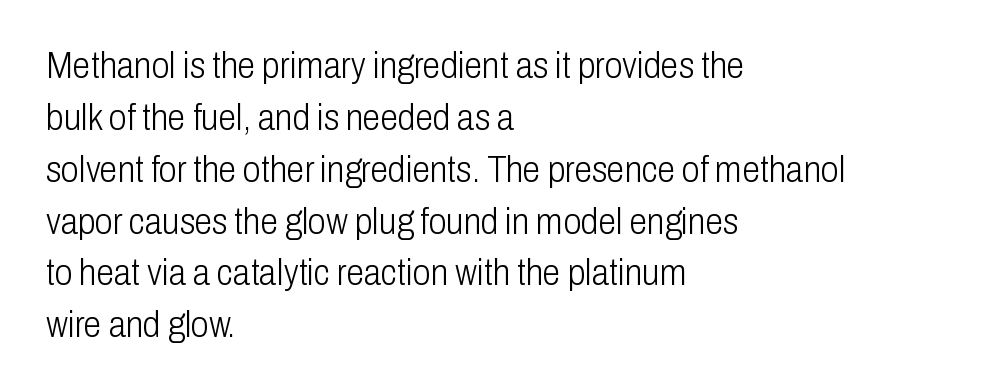
{"serif": "no", "italic": "no", "bold": "no", "weight": "light", "width": "condensed", "stroke_contrast": "low", "x_height": "medium", "monospaced": "no", "underline": "no", "align": "left", "line_spacing": "normal", "line_spacing_ratio": 1.44, "letter_spacing": "normal", "letter_spacing_em": 0.0, "glyph_px": 36}
